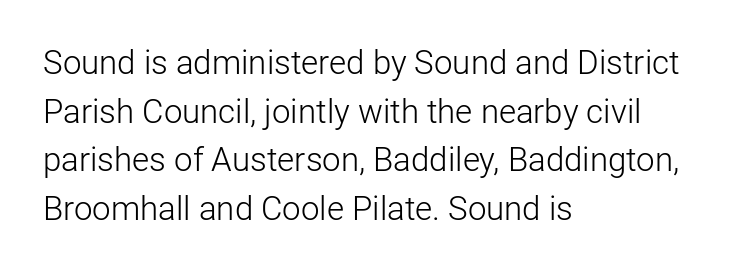
{"serif": "no", "italic": "no", "bold": "no", "weight": "light", "width": "normal", "stroke_contrast": "low", "x_height": "medium", "monospaced": "no", "underline": "no", "align": "left", "line_spacing": "normal", "line_spacing_ratio": 1.47, "letter_spacing": "normal", "letter_spacing_em": 0.0, "glyph_px": 33}
